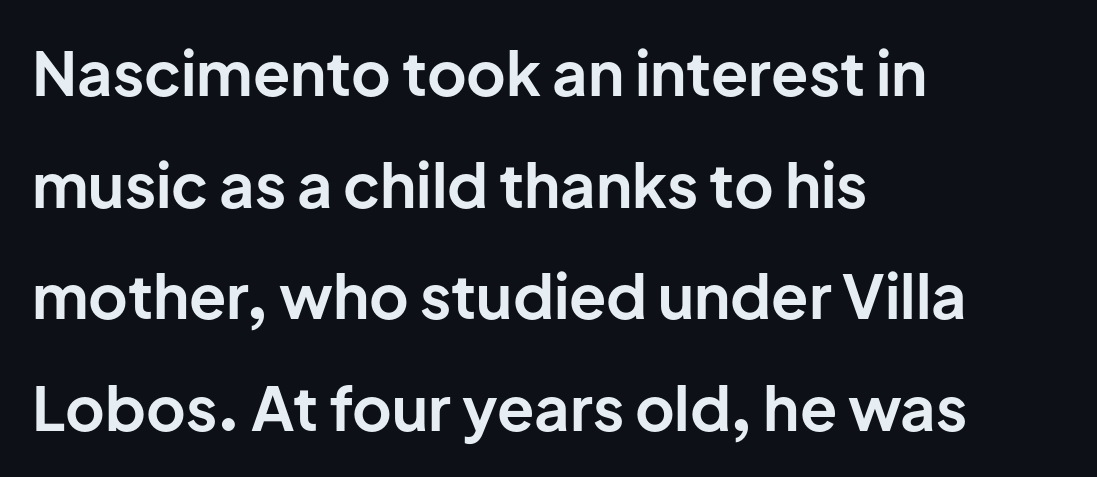
Q: Is the text bold? A: Yes.
Q: Is the text italic (slanted)? A: No, it is upright.
Q: Is the typeface a serif or a sans-serif typeface? A: Sans-serif.
Q: Is the text underlined? A: No.
Q: How is the paragraph aligned? A: Left-aligned.
Q: Is the spacing between letters normal or unusually wide? A: Normal.
Q: Width (condensed, normal, or wide)? A: Normal.
Q: Stroke contrast? A: Low.
Q: x-height? A: Medium.
Q: Monospaced? A: No.
